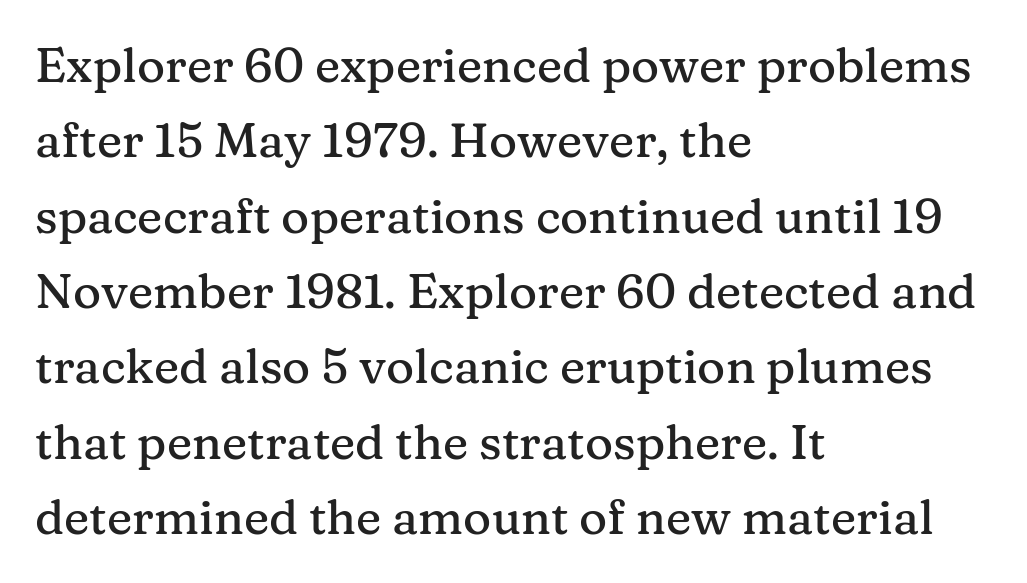
Q: Is the text italic (slanted)? A: No, it is upright.
Q: Is the typeface a serif or a sans-serif typeface? A: Serif.
Q: Is the text underlined? A: No.
Q: How is the paragraph aligned? A: Left-aligned.
Q: Is the spacing between letters normal or unusually wide? A: Normal.
Q: Is the spacing between lines tight, normal or loose? A: Normal.
Q: Width (condensed, normal, or wide)? A: Normal.
Q: Stroke contrast? A: Medium.
Q: x-height? A: Medium.
Q: Monospaced? A: No.
